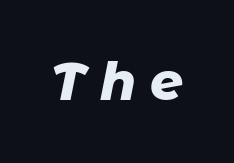
{"italic": "yes", "lean": "right", "slant_degrees": 11, "bold": "yes", "weight": "heavy", "width": "normal", "stroke_contrast": "low", "x_height": "medium", "monospaced": "no", "underline": "no", "letter_spacing": "wide", "letter_spacing_em": 0.28, "glyph_px": 52}
